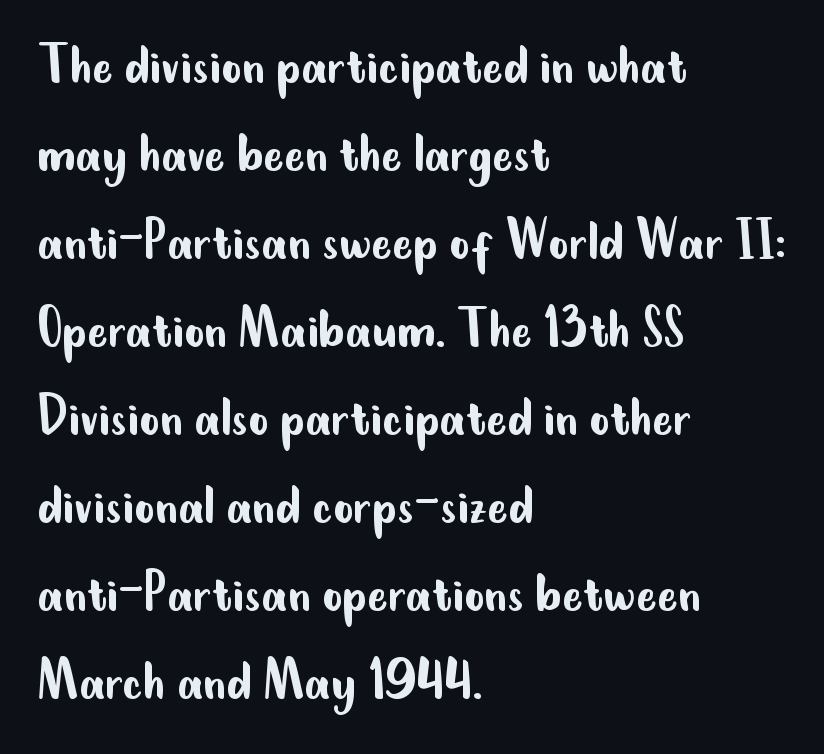
The image shows 62 px regular-weight, condensed sans-serif type, upright; set left-aligned, normal line spacing (1.42x), normal letter spacing, not underlined; low stroke contrast and a small x-height.
